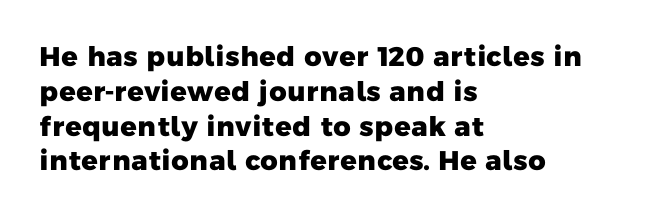
{"bold": "yes", "underline": "no", "align": "left", "line_spacing": "normal", "line_spacing_ratio": 1.29, "letter_spacing": "normal", "letter_spacing_em": 0.0, "glyph_px": 27}
